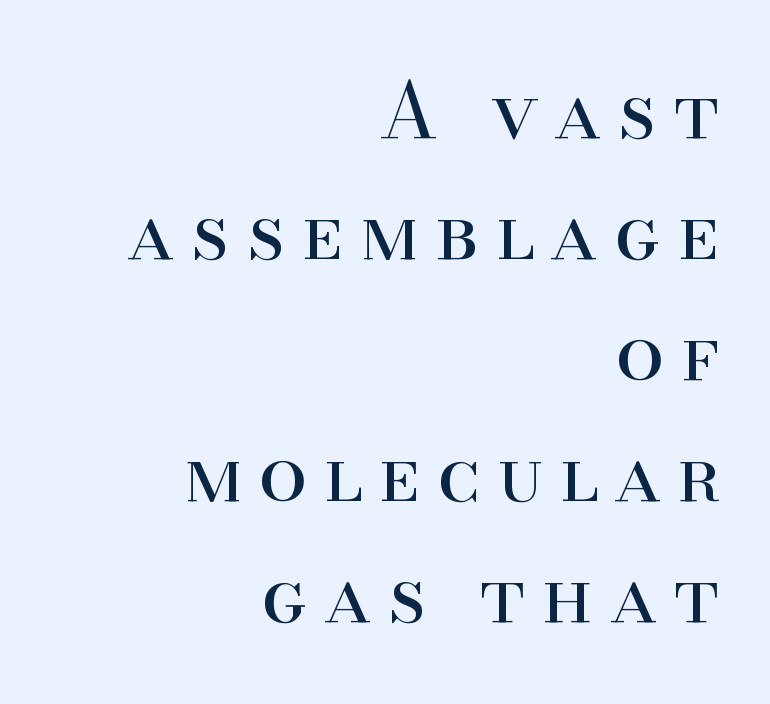
The image shows 77 px regular-weight serif type, upright; set right-aligned, normal line spacing (1.57x), unusually wide letter spacing (+0.22 em), not underlined; high stroke contrast and a small x-height.
